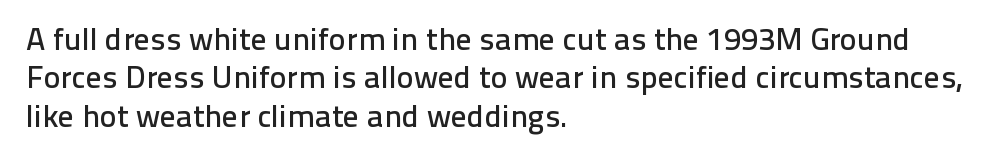
The image shows 32 px sans-serif type, upright; set left-aligned, line spacing 1.2x, normal letter spacing, not underlined; low stroke contrast and a medium x-height.
